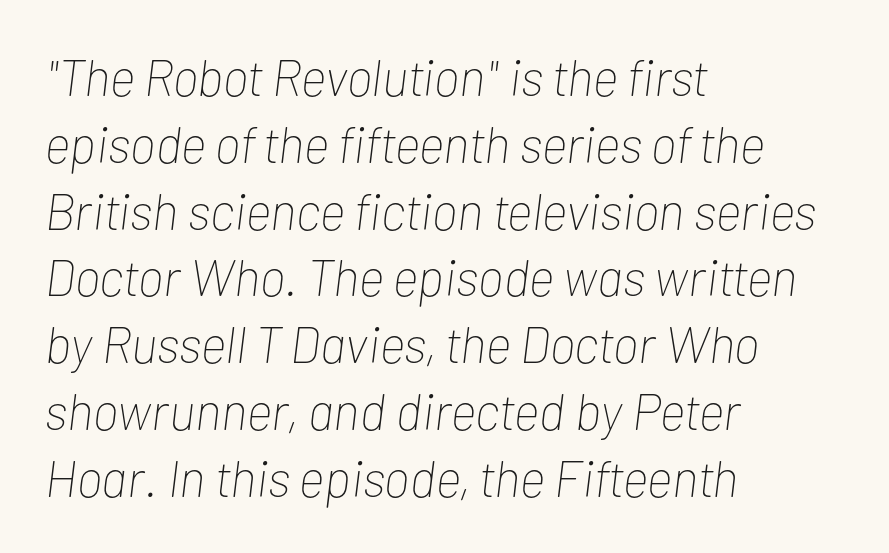
{"italic": "yes", "lean": "right", "slant_degrees": 7, "bold": "no", "weight": "thin", "width": "condensed", "stroke_contrast": "low", "x_height": "medium", "monospaced": "no", "underline": "no", "align": "left", "line_spacing": "normal", "line_spacing_ratio": 1.31, "letter_spacing": "normal", "letter_spacing_em": 0.0, "glyph_px": 51}
